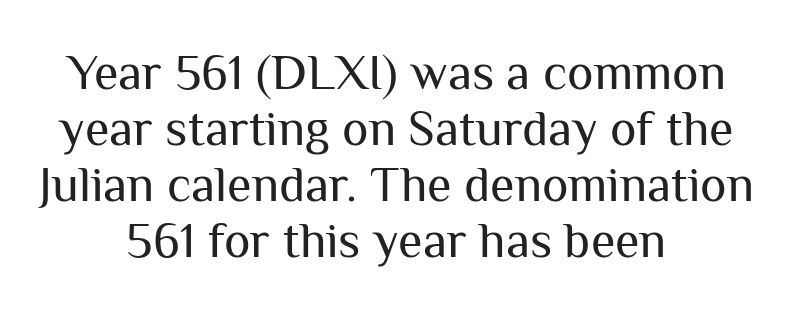
{"serif": "no", "italic": "no", "bold": "no", "weight": "regular", "width": "normal", "stroke_contrast": "medium", "x_height": "medium", "monospaced": "no", "underline": "no", "align": "center", "line_spacing": "tight", "line_spacing_ratio": 1.12, "letter_spacing": "normal", "letter_spacing_em": 0.0, "glyph_px": 50}
